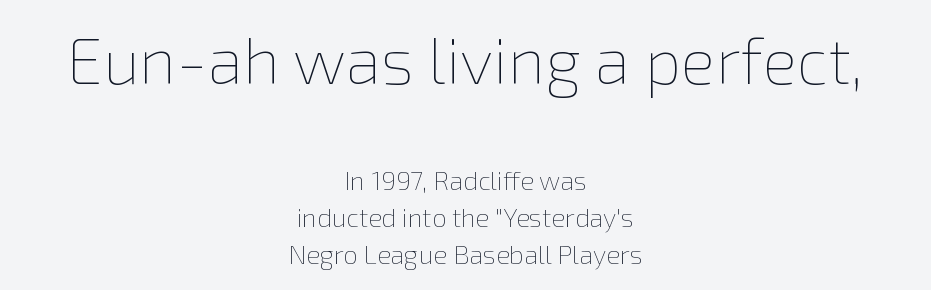
Ordinary non-slanted type is in use. The strokes are not fattened; the text isn't bold. Varying glyph widths throughout — classic text-font behaviour. The horizontal fit of the characters is conventional and even.
